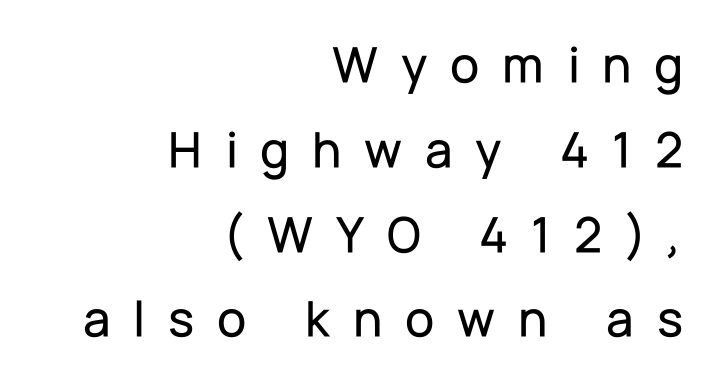
Every row of glyphs terminates at an identical x-position on the right. Normally led — the rows are evenly, conventionally spaced. Proportional: the letters do not fall into vertical columns. The tracking reads as deliberately expanded to a designer's eye.
